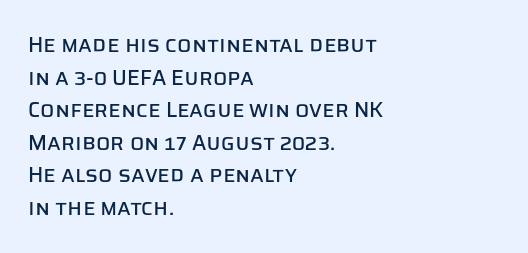
{"italic": "no", "underline": "no", "align": "left", "line_spacing": "normal", "line_spacing_ratio": 1.55, "letter_spacing": "normal", "letter_spacing_em": 0.0, "glyph_px": 21}
